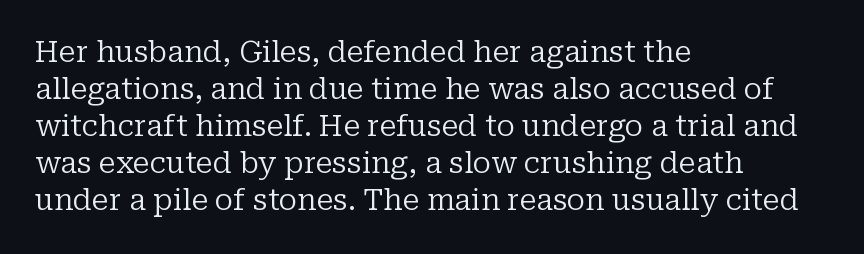
Q: Is the text bold? A: No.
Q: Is the text italic (slanted)? A: No, it is upright.
Q: Is the typeface a serif or a sans-serif typeface? A: Serif.
Q: Is the text underlined? A: No.
Q: How is the paragraph aligned? A: Left-aligned.
Q: Is the spacing between letters normal or unusually wide? A: Normal.
Q: Is the spacing between lines tight, normal or loose? A: Normal.
Q: Width (condensed, normal, or wide)? A: Normal.
Q: Stroke contrast? A: Low.
Q: x-height? A: Medium.
Q: Monospaced? A: No.
